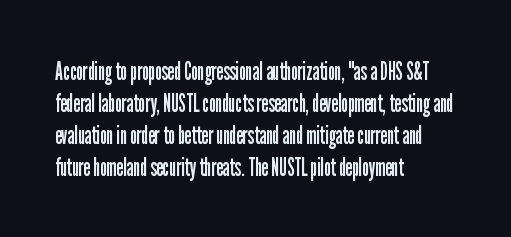
Glance below the letters and you will spot only blank space. The weight tops out at a normal text grade. Teacher's note: observe the even left margin — that is flush-left alignment. Interline gaps are of average width in this sample. In terms of posture, this sample is upright.
